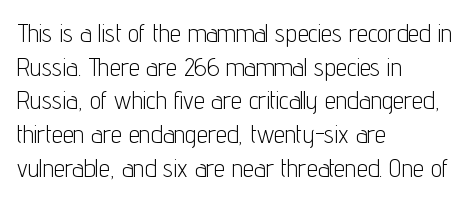
The image shows 25 px text type, upright; set left-aligned, normal line spacing (1.35x), normal letter spacing, not underlined.
